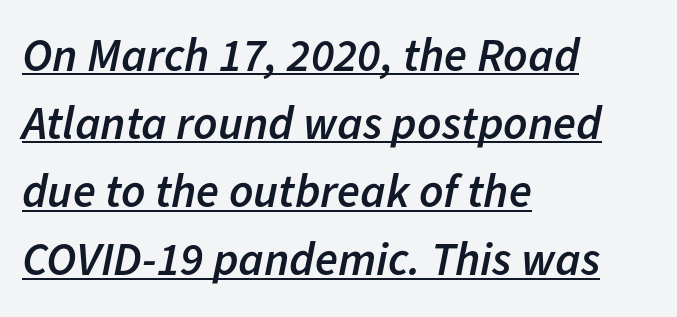
Short note: letters normally spaced. Each letter keeps its own natural width here, so spacing adapts to shape. Reading down the column, the eye jumps a familiar distance to each next line. Looks like someone drew a line under every word here.
